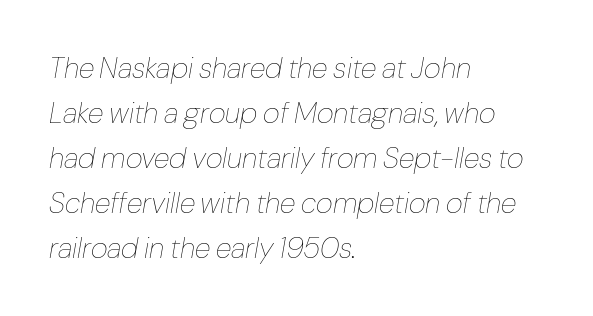
Does extra space separate the letters? No, they use regular spacing. Whoever set this chose a conventional vertical rhythm. Which margin do the lines hug? The left one — the right edge is uneven. Designer's note — italics engaged. No chunkiness to these letters — they're not bold. The letters advance in unequal steps, a hallmark of proportional type.
